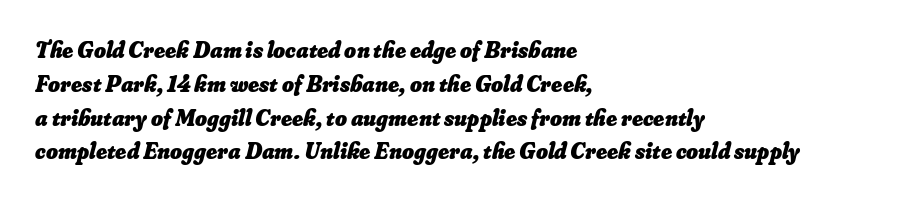
{"bold": "yes", "underline": "no", "align": "left", "line_spacing": "normal", "line_spacing_ratio": 1.47, "letter_spacing": "normal", "letter_spacing_em": 0.0, "glyph_px": 23}
